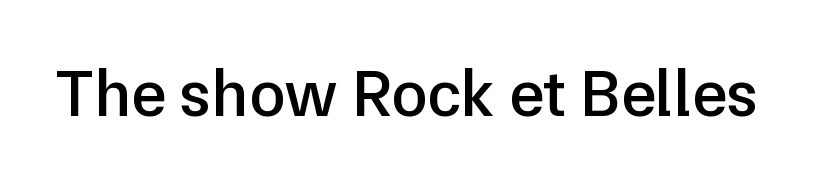
The image shows 66 px semibold sans-serif type, upright; set normal letter spacing, not underlined; low stroke contrast and a medium x-height.
